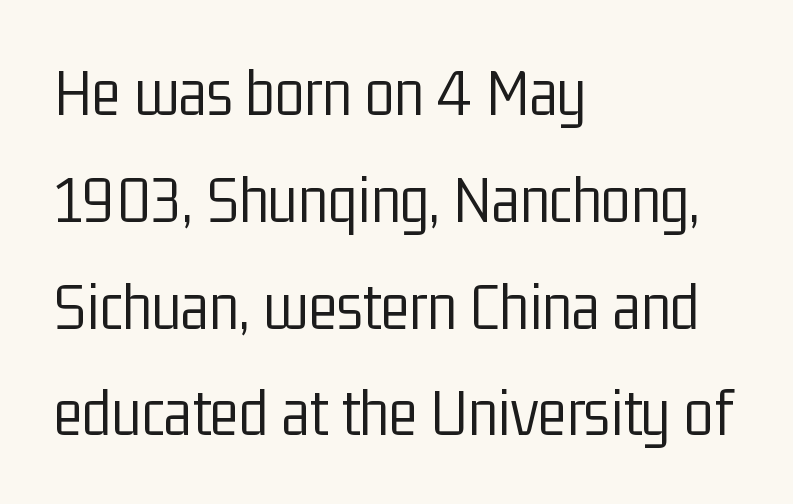
{"serif": "no", "italic": "no", "bold": "no", "weight": "light", "width": "condensed", "stroke_contrast": "low", "x_height": "medium", "monospaced": "no", "underline": "no", "align": "left", "line_spacing": "normal", "line_spacing_ratio": 1.57, "letter_spacing": "normal", "letter_spacing_em": 0.0, "glyph_px": 68}
